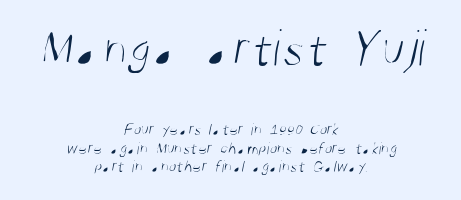
Spacing verdict: proportional, widths tailored to each character. Is this a sans? Yes — the strokes have no serifs. Line starts and ends both wander, symmetrically. The strip under each line holds only bare page.
